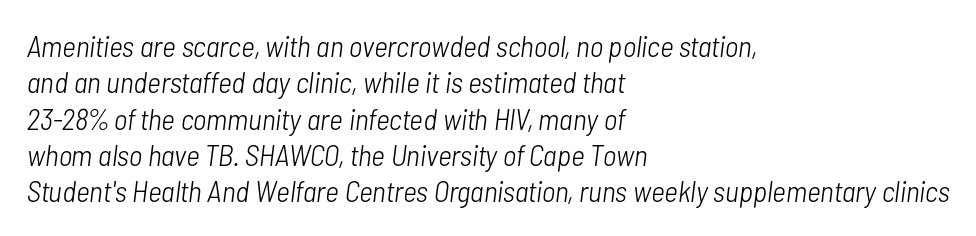
The face used here is proportionally spaced, like ordinary book or web type. A clean baseline with only descenders dipping below it. All the whitespace from short lines collects on the right. You can tell it's italic because the verticals aren't actually vertical. Tracking value appears to be zero — textbook default spacing. Is the type heavy? It reads as light-to-regular instead.
